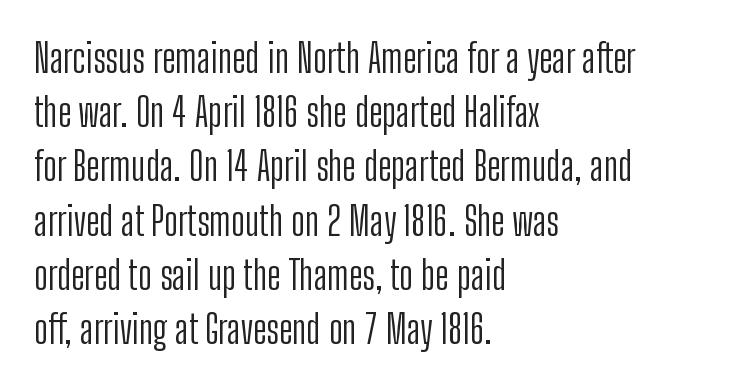
{"serif": "no", "italic": "no", "bold": "no", "weight": "light", "width": "condensed", "stroke_contrast": "low", "x_height": "medium", "monospaced": "no", "underline": "no", "align": "left", "line_spacing": "normal", "line_spacing_ratio": 1.39, "letter_spacing": "normal", "letter_spacing_em": 0.0, "glyph_px": 39}
